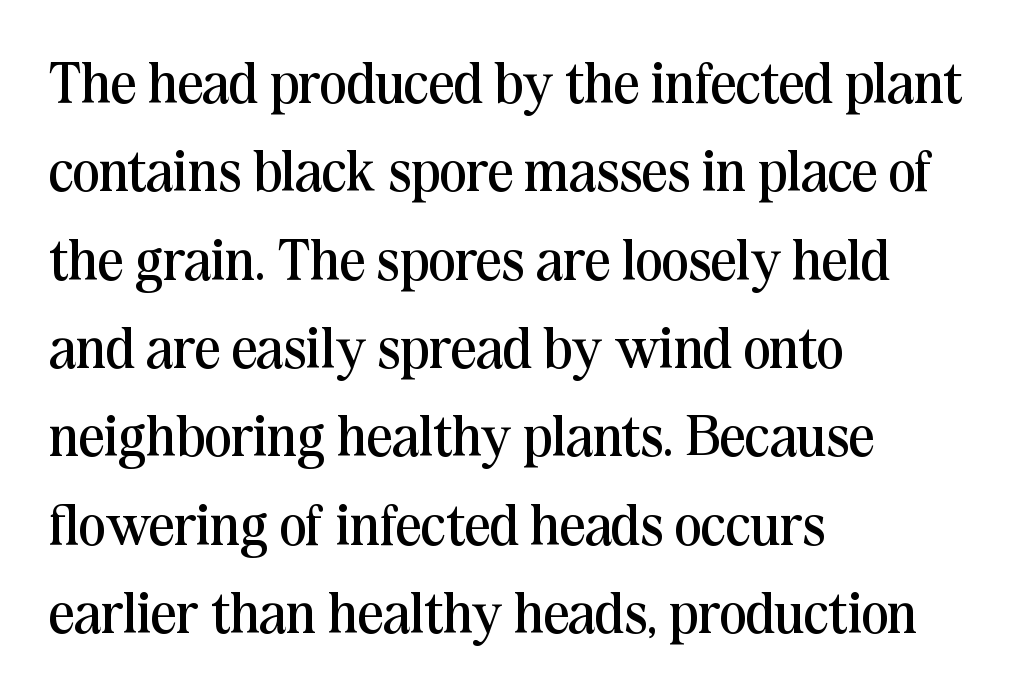
Vertical spacing — default. Left-aligned paragraph, ragged on the right. Letters have the restrained weight of plain body copy at most. Here the designer chose a conventional face with non-uniform glyph widths. The font family rendered here belongs to the serif group. Each row of text sits above clean, open space.
